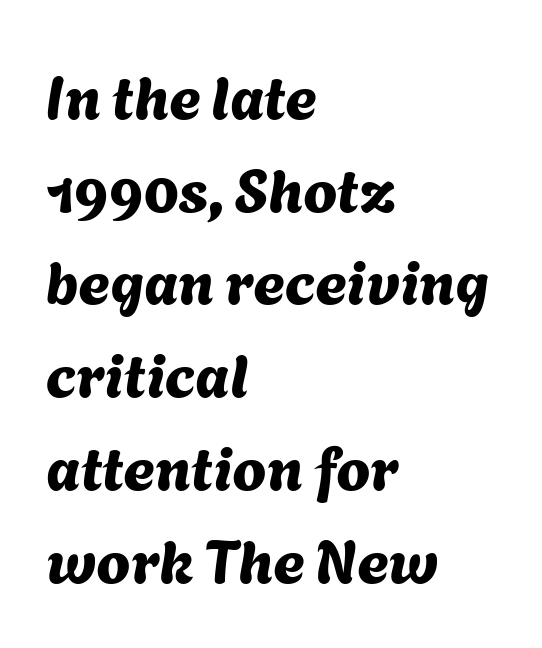
The image shows 61 px sans-serif type; set left-aligned, normal line spacing (1.52x), normal letter spacing, not underlined; medium stroke contrast and a medium x-height.
